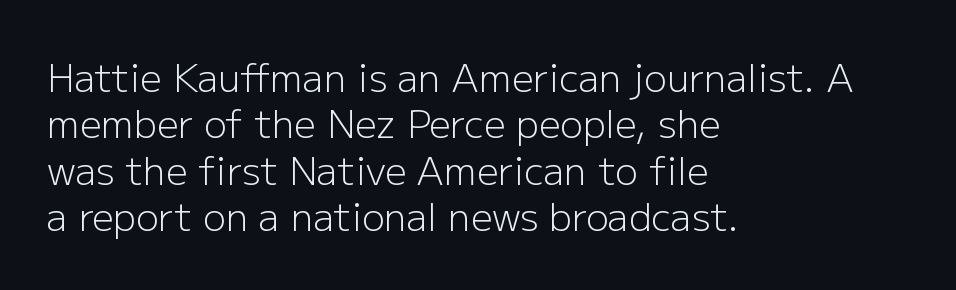
{"serif": "no", "italic": "no", "bold": "no", "weight": "light", "width": "normal", "stroke_contrast": "low", "x_height": "medium", "monospaced": "no", "underline": "no", "align": "left", "line_spacing_ratio": 1.22, "letter_spacing": "normal", "letter_spacing_em": 0.0, "glyph_px": 38}
